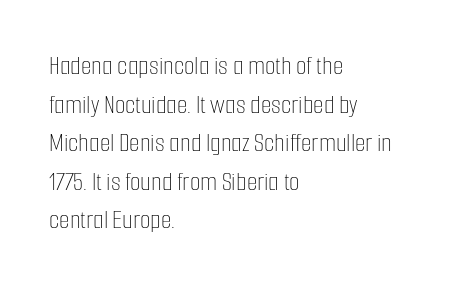
{"italic": "no", "bold": "no", "underline": "no", "align": "left", "line_spacing": "normal", "line_spacing_ratio": 1.43, "letter_spacing": "normal", "letter_spacing_em": 0.0, "glyph_px": 27}
